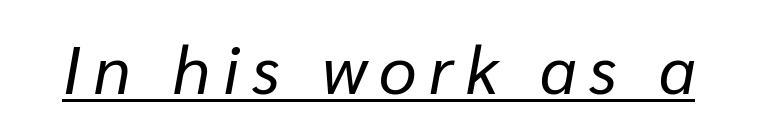
Q: Is the text bold? A: No.
Q: Is the text italic (slanted)? A: Yes, it leans right by about 10 degrees.
Q: Is the text underlined? A: Yes.
Q: Width (condensed, normal, or wide)? A: Normal.
Q: Stroke contrast? A: Low.
Q: x-height? A: Medium.
Q: Monospaced? A: No.
